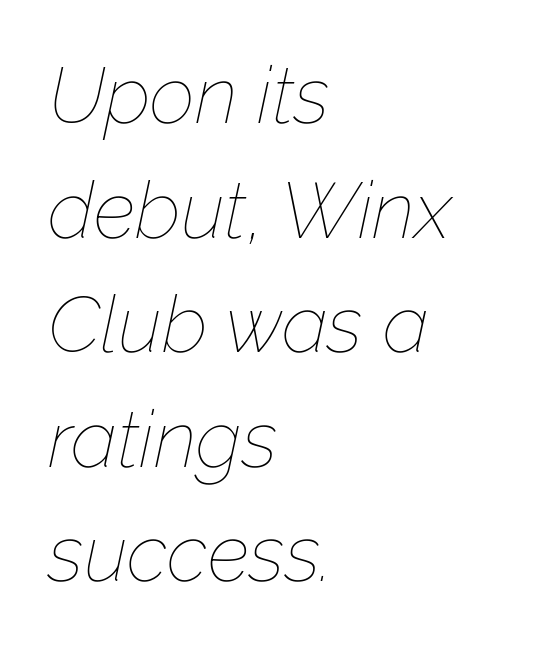
Q: Is the text bold? A: No.
Q: Is the text italic (slanted)? A: Yes, it leans right by about 12 degrees.
Q: Is the text underlined? A: No.
Q: How is the paragraph aligned? A: Left-aligned.
Q: Is the spacing between letters normal or unusually wide? A: Normal.
Q: Is the spacing between lines tight, normal or loose? A: Normal.
Q: Width (condensed, normal, or wide)? A: Normal.
Q: Stroke contrast? A: Low.
Q: x-height? A: Medium.
Q: Monospaced? A: No.
